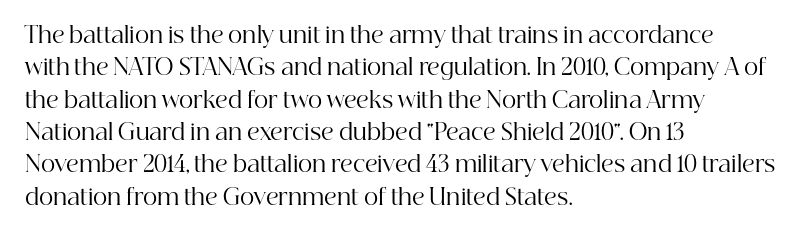
Q: Is the text bold? A: No.
Q: Is the text italic (slanted)? A: No, it is upright.
Q: Is the text underlined? A: No.
Q: How is the paragraph aligned? A: Left-aligned.
Q: Is the spacing between letters normal or unusually wide? A: Normal.
Q: Is the spacing between lines tight, normal or loose? A: Normal.
